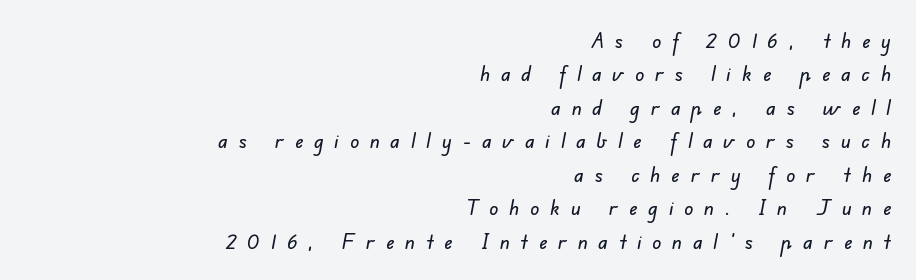
The image shows 22 px text type; set right-aligned, normal line spacing (1.52x), unusually wide letter spacing (+0.49 em), not underlined.
